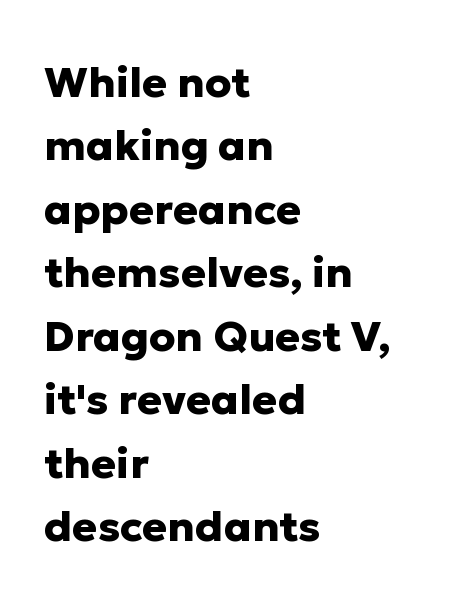
Q: Is the text bold? A: Yes.
Q: Is the text italic (slanted)? A: No, it is upright.
Q: Is the typeface a serif or a sans-serif typeface? A: Sans-serif.
Q: Is the text underlined? A: No.
Q: How is the paragraph aligned? A: Left-aligned.
Q: Is the spacing between letters normal or unusually wide? A: Normal.
Q: Is the spacing between lines tight, normal or loose? A: Normal.
Q: Width (condensed, normal, or wide)? A: Normal.
Q: Stroke contrast? A: Low.
Q: x-height? A: Medium.
Q: Monospaced? A: No.
